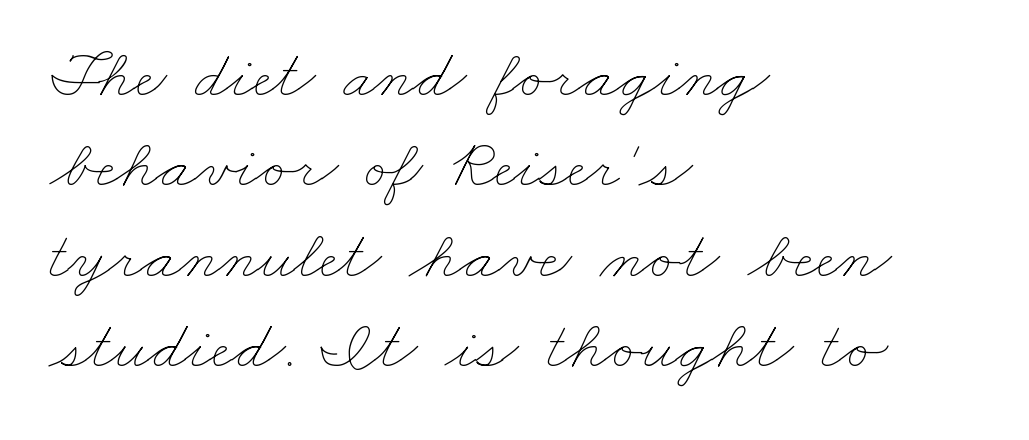
Anything drawn beneath the words? Only blank space. The typesetter chose a ragged-right arrangement here. Think of a printed novel: that variable character pitch is what you see here. The block of text has a typical density, with ordinary space between rows. The rendering keeps characters at their native spacing.
